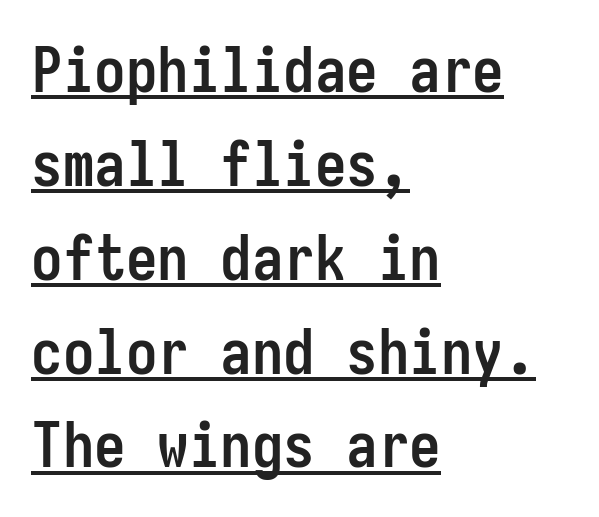
The image shows 63 px semibold, condensed sans-serif type, upright, monospaced; set left-aligned, normal line spacing (1.49x), normal letter spacing, underlined; low stroke contrast and a medium x-height.
